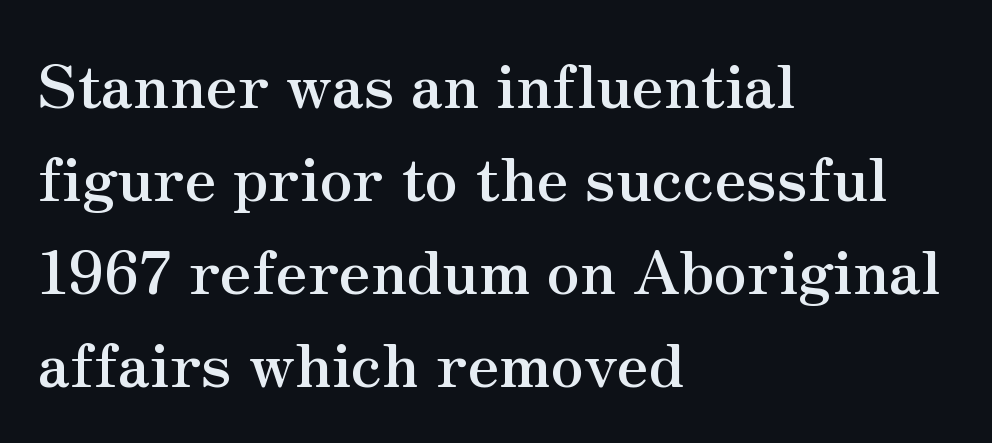
The image shows 60 px semibold serif type, upright; set left-aligned, normal line spacing (1.55x), normal letter spacing, not underlined; medium stroke contrast and a small x-height.
